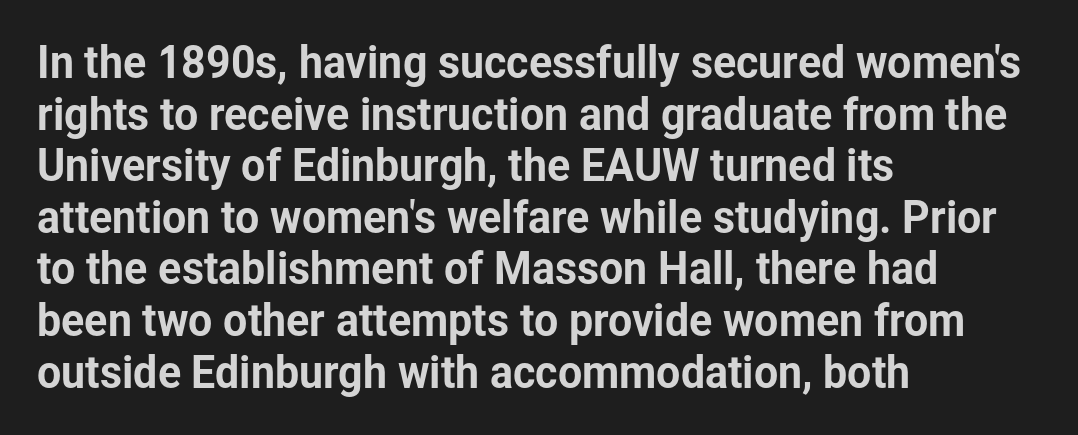
Casual observation: everything's shoved over to the left. The passage shown is typed in a proportional face where columns would drift. Any mark beneath the type? The region is blank. Type style note: lacks serifs. Posture: upright roman.
